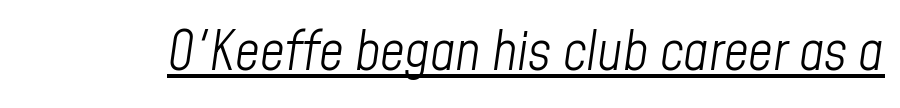
{"italic": "yes", "lean": "right", "slant_degrees": 8, "bold": "no", "weight": "light", "width": "condensed", "stroke_contrast": "low", "x_height": "medium", "monospaced": "no", "underline": "yes", "letter_spacing": "normal", "letter_spacing_em": 0.0, "glyph_px": 54}
